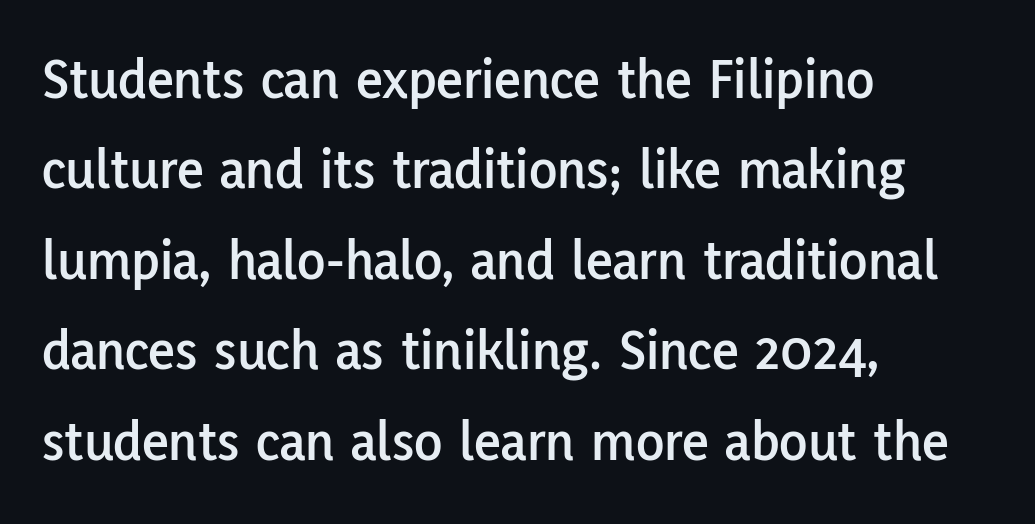
Typographically, this falls in the sans-serif category. If you measured baseline to baseline, you'd find a middling distance. Honestly, there is no underline to notice here at all. No italicization has been applied; the sample stays upright.
